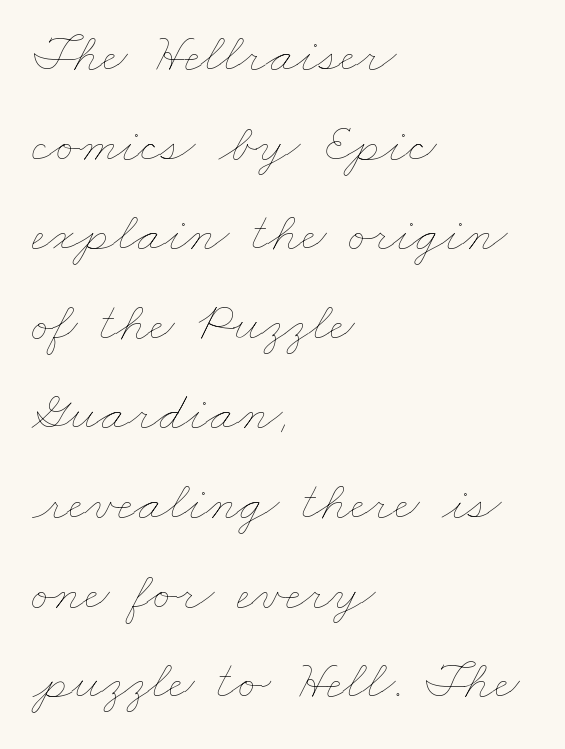
Vertical spacing — default. This sample has the flowing, uneven cadence of proportional lettering. Underlining? Definitely not there. Left-aligned paragraph, ragged on the right.
